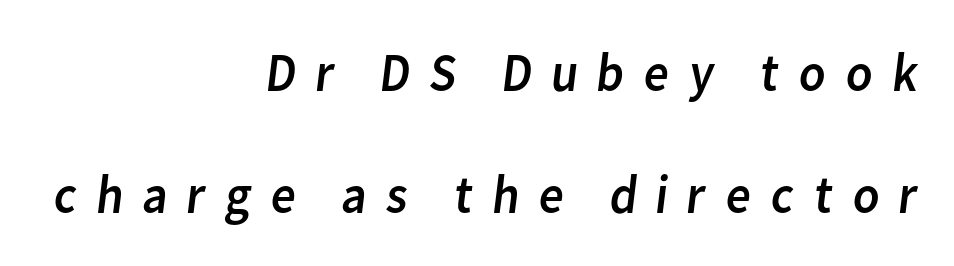
{"serif": "no", "bold": "no", "weight": "regular", "width": "normal", "stroke_contrast": "low", "x_height": "medium", "monospaced": "no", "underline": "no", "align": "right", "line_spacing": "loose", "line_spacing_ratio": 2.22, "letter_spacing": "wide", "letter_spacing_em": 0.31, "glyph_px": 55}
